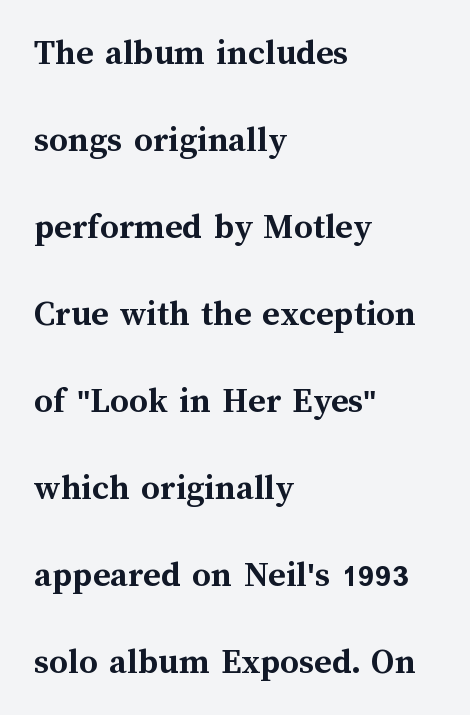
Q: Is the text bold? A: Yes.
Q: Is the text italic (slanted)? A: No, it is upright.
Q: Is the text underlined? A: No.
Q: How is the paragraph aligned? A: Left-aligned.
Q: Is the spacing between letters normal or unusually wide? A: Normal.
Q: Is the spacing between lines tight, normal or loose? A: Loose.
Q: Width (condensed, normal, or wide)? A: Normal.
Q: Stroke contrast? A: Medium.
Q: x-height? A: Medium.
Q: Monospaced? A: No.
